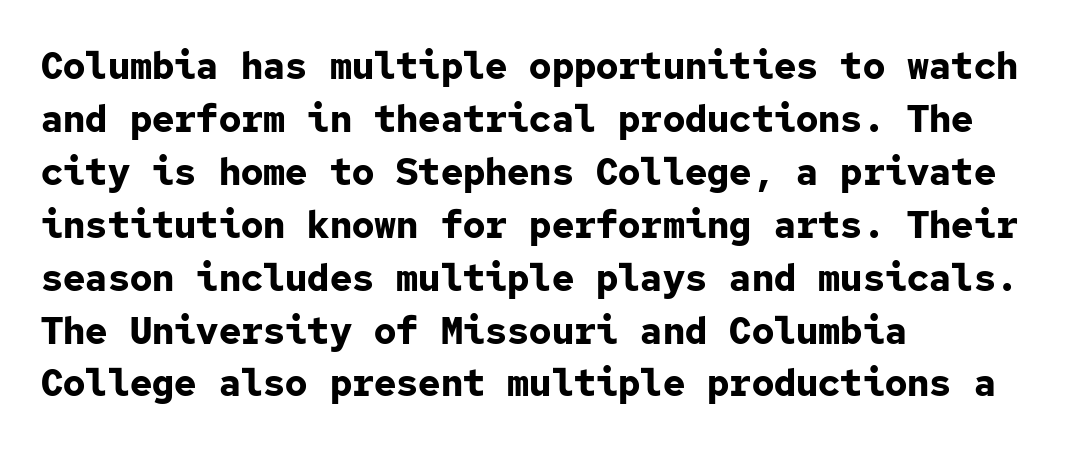
The image shows 37 px bold sans-serif type, upright, monospaced; set left-aligned, normal line spacing (1.43x), normal letter spacing, not underlined; low stroke contrast and a medium x-height.
